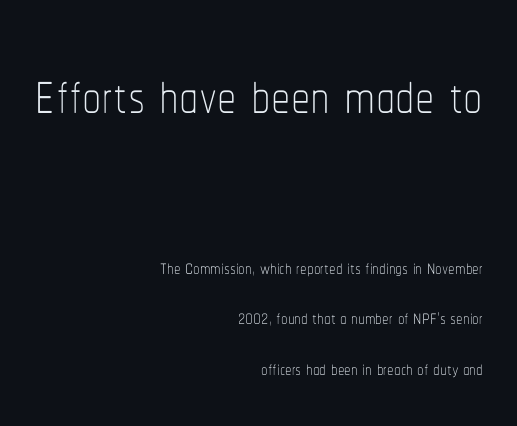
{"italic": "no", "bold": "no", "weight": "thin", "width": "condensed", "stroke_contrast": "low", "x_height": "medium", "monospaced": "no", "underline": "no", "align": "right", "line_spacing": "loose", "line_spacing_ratio": 1.96, "letter_spacing": "normal", "letter_spacing_em": 0.0, "larger_block": "first", "size_ratio": 2.96, "glyph_px": 77}
